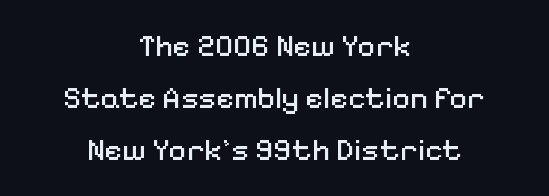
The image shows 31 px regular-weight sans-serif type, upright; set centered, normal line spacing (1.67x), normal letter spacing, not underlined; medium stroke contrast and a medium x-height.
